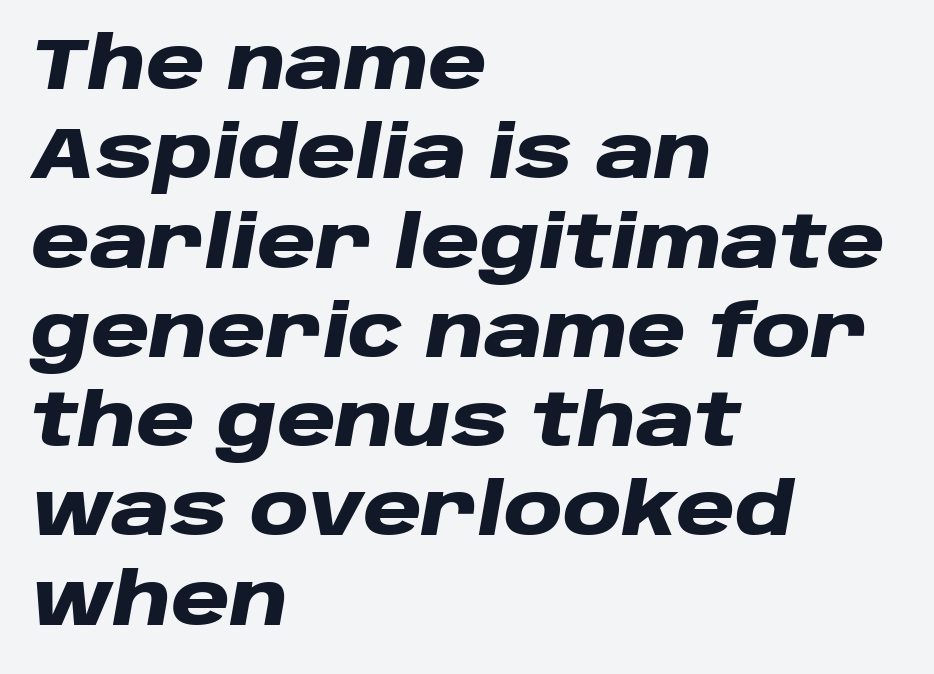
The image shows 72 px heavy, wide type, italic (leaning right); set left-aligned, line spacing 1.24x, normal letter spacing, not underlined; low stroke contrast and a large x-height.
